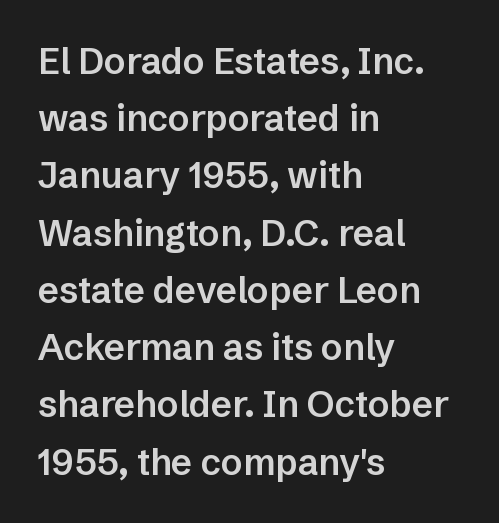
The image shows 36 px semibold sans-serif type, upright; set left-aligned, normal line spacing (1.59x), normal letter spacing, not underlined; low stroke contrast and a medium x-height.
